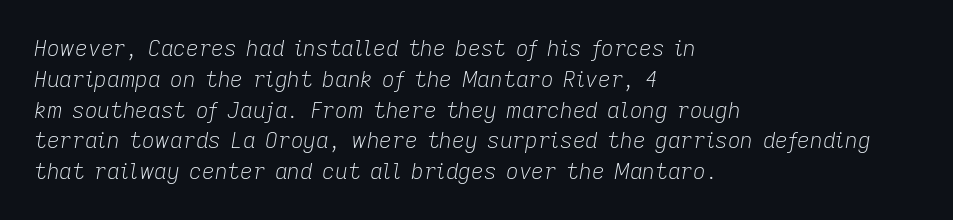
Q: Is the text bold? A: No.
Q: Is the text italic (slanted)? A: Yes, it leans right by about 9 degrees.
Q: Is the text underlined? A: No.
Q: How is the paragraph aligned? A: Left-aligned.
Q: Is the spacing between letters normal or unusually wide? A: Normal.
Q: Is the spacing between lines tight, normal or loose? A: Normal.
